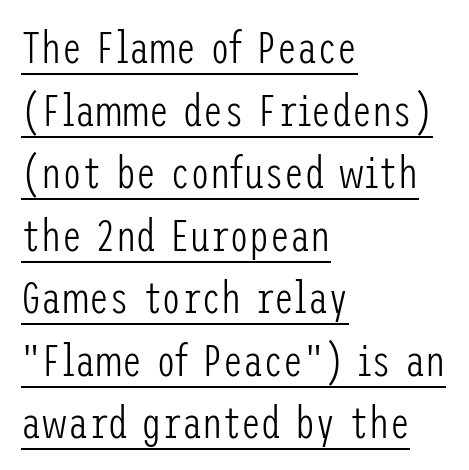
Q: Is the text bold? A: No.
Q: Is the text italic (slanted)? A: No, it is upright.
Q: Is the typeface a serif or a sans-serif typeface? A: Sans-serif.
Q: Is the text underlined? A: Yes.
Q: How is the paragraph aligned? A: Left-aligned.
Q: Is the spacing between letters normal or unusually wide? A: Normal.
Q: Is the spacing between lines tight, normal or loose? A: Normal.
Q: Width (condensed, normal, or wide)? A: Condensed.
Q: Stroke contrast? A: Low.
Q: x-height? A: Medium.
